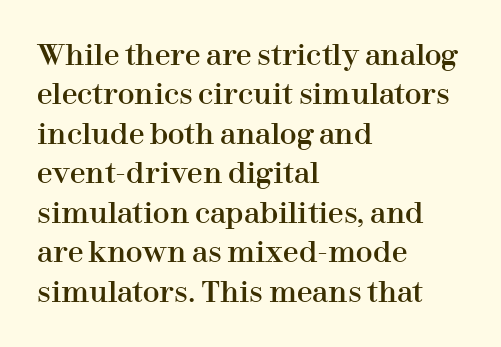
Q: Is the text italic (slanted)? A: No, it is upright.
Q: Is the typeface a serif or a sans-serif typeface? A: Serif.
Q: Is the text underlined? A: No.
Q: How is the paragraph aligned? A: Left-aligned.
Q: Is the spacing between letters normal or unusually wide? A: Normal.
Q: Is the spacing between lines tight, normal or loose? A: Normal.
Q: Width (condensed, normal, or wide)? A: Normal.
Q: Stroke contrast? A: High.
Q: x-height? A: Medium.
Q: Monospaced? A: No.
